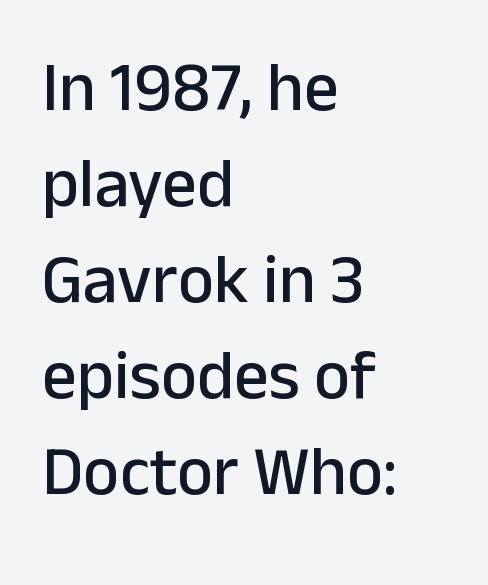
{"serif": "no", "italic": "no", "width": "normal", "stroke_contrast": "low", "x_height": "medium", "monospaced": "no", "underline": "no", "align": "left", "line_spacing": "normal", "line_spacing_ratio": 1.39, "letter_spacing": "normal", "letter_spacing_em": 0.0, "glyph_px": 69}
